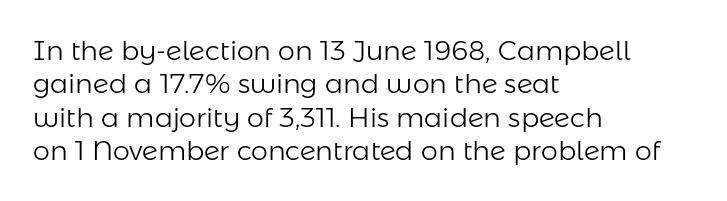
The image shows 27 px text type, upright; set left-aligned, line spacing 1.24x, normal letter spacing, not underlined.
